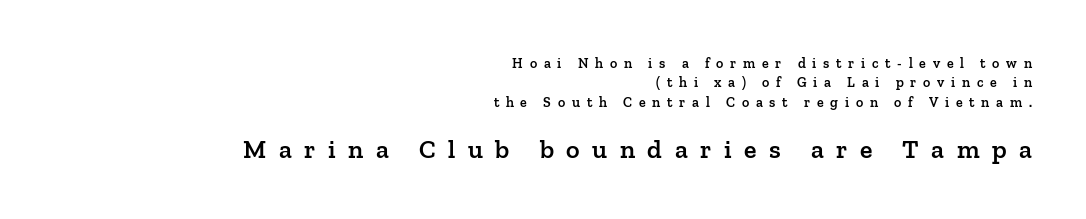
The image shows 26 px text type, upright; set right-aligned, normal line spacing (1.38x), unusually wide letter spacing (+0.48 em), not underlined; the second (bottom) block is 1.86x larger.
